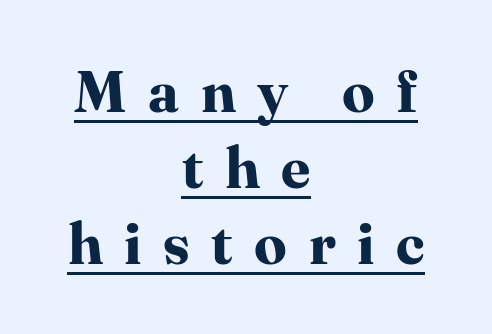
The image shows 58 px bold serif type, upright; set centered, normal line spacing (1.31x), unusually wide letter spacing (+0.37 em), underlined; high stroke contrast and a medium x-height.
